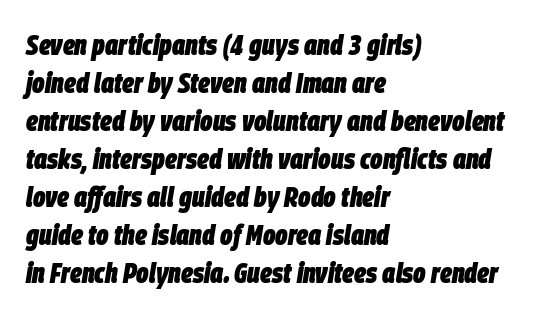
The image shows 29 px heavy, condensed type, italic (leaning right); set left-aligned, normal line spacing (1.31x), normal letter spacing, not underlined; low stroke contrast and a large x-height.
